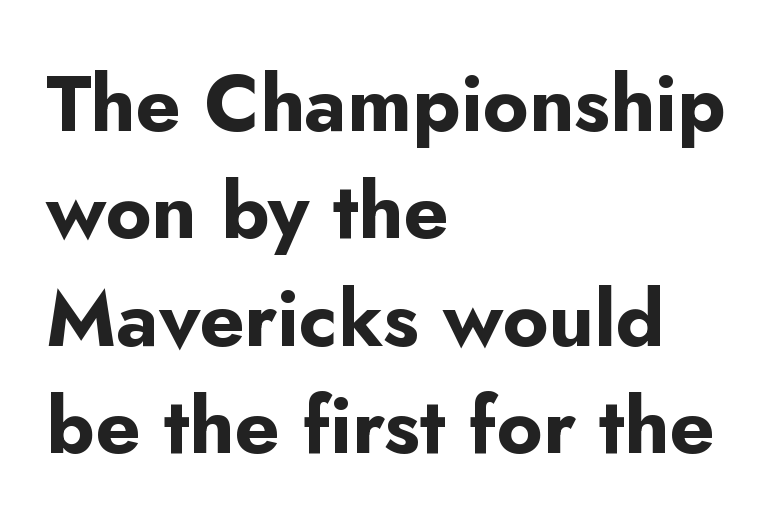
These lines are composed in type without serifs. A typesetter would call this leading conventional body-copy spacing. Ascenders rise straight up at ninety degrees. Proportional: the letters do not fall into vertical columns. The ragged edge is on the right, which tells us the setting is flush left.
